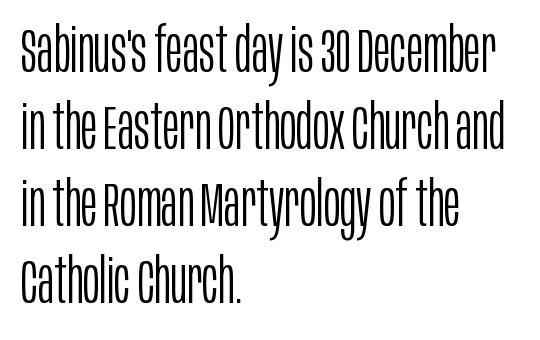
{"serif": "no", "italic": "no", "bold": "no", "weight": "light", "width": "condensed", "stroke_contrast": "low", "x_height": "large", "monospaced": "no", "underline": "no", "align": "left", "line_spacing_ratio": 1.22, "letter_spacing": "normal", "letter_spacing_em": 0.0, "glyph_px": 63}
